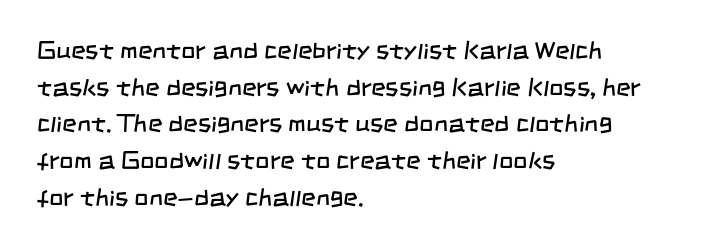
Q: Is the text bold? A: No.
Q: Is the text underlined? A: No.
Q: How is the paragraph aligned? A: Left-aligned.
Q: Is the spacing between letters normal or unusually wide? A: Normal.
Q: Is the spacing between lines tight, normal or loose? A: Normal.
